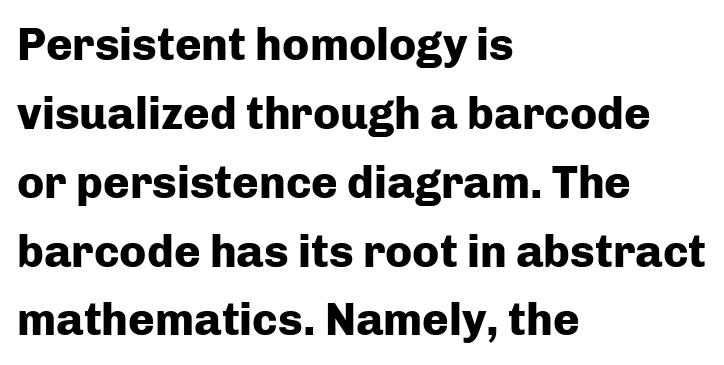
Students, note that the glyphs here touch the page at normal intervals. Is there much room between lines? A standard amount, neither cramped nor airy. If you drew a line through each stem, it would be perfectly vertical. The specimen omits any rule beneath the text block's lines.
